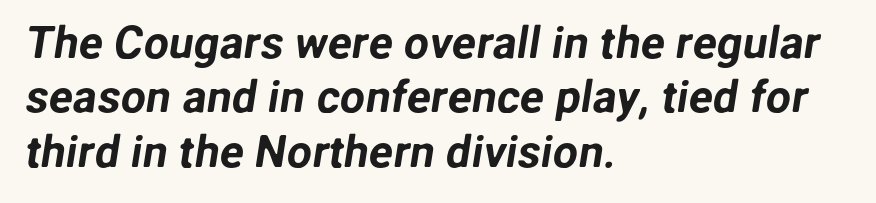
The image shows 45 px sans-serif type; set left-aligned, line spacing 1.21x, normal letter spacing, not underlined; low stroke contrast and a medium x-height.
